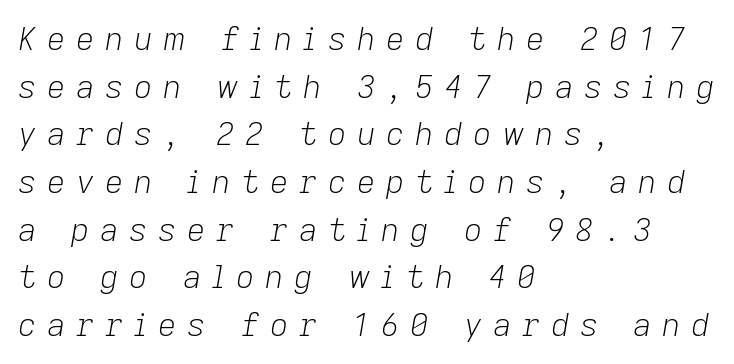
This block has exactly the height ordinary leading produces. The lines are quadded left. The horizontal fit of the characters is loose and conspicuously gappy. Weight: not bold — regular or lighter. Quick note: italic. The letters advance in unequal steps, a hallmark of proportional type.
